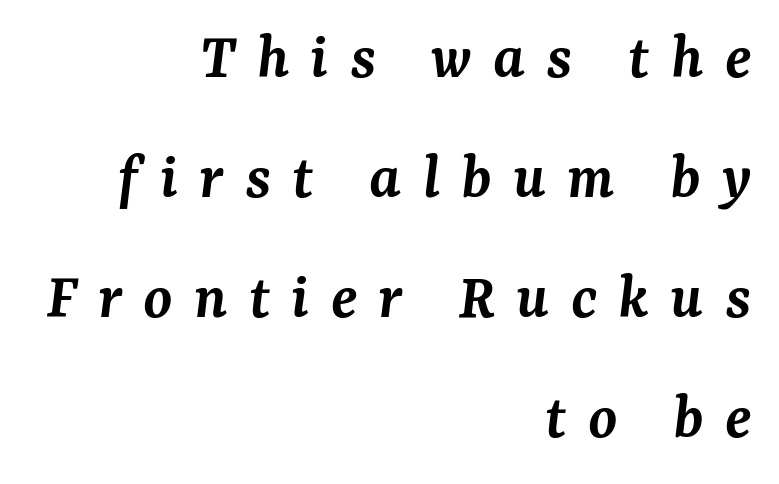
Beneath every word, the page is bare. Caption: multi-line text, flush right, ragged left. The face used here is rendered with a markedly widened letterfit. A typesetter would mark this as italic. The face used here is proportionally spaced, like ordinary book or web type. Serifs: yes, visible at the terminals of the letterforms.
